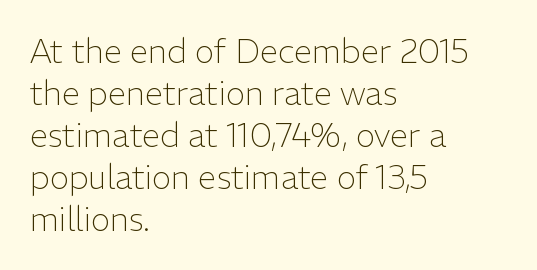
The image shows 33 px light sans-serif type, upright; set left-aligned, normal line spacing (1.27x), normal letter spacing, not underlined; low stroke contrast and a medium x-height.
